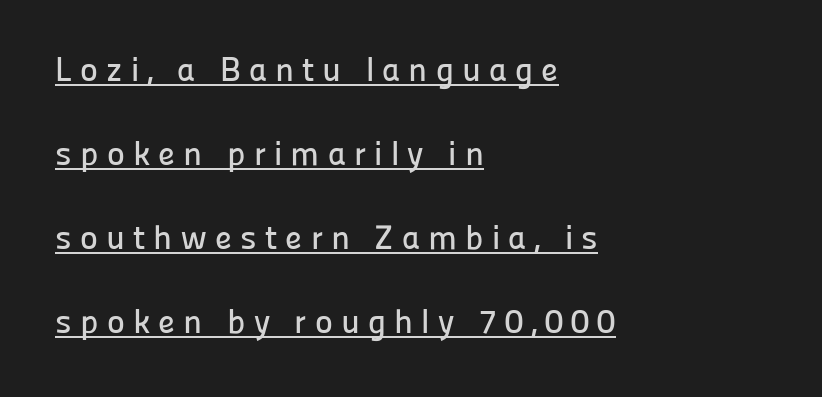
The image shows 34 px sans-serif type, upright; set left-aligned, loose line spacing (2.47x), unusually wide letter spacing (+0.24 em), underlined; low stroke contrast and a medium x-height.
